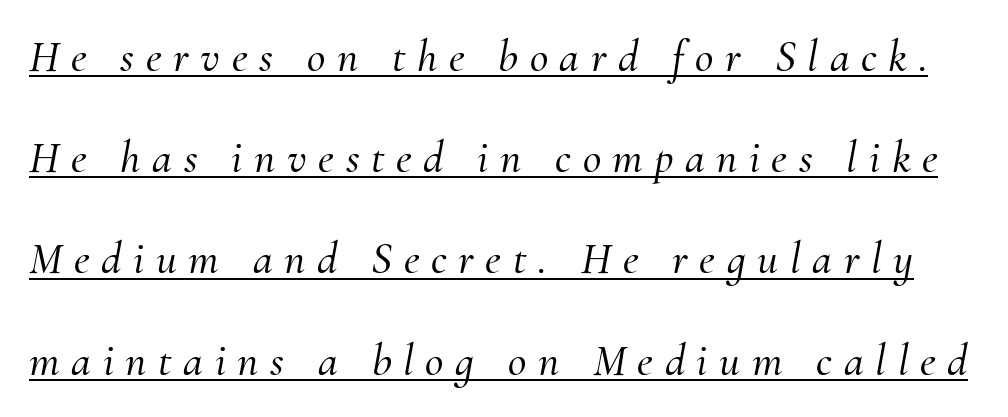
Q: Is the text italic (slanted)? A: Yes, it leans right by about 10 degrees.
Q: Is the typeface a serif or a sans-serif typeface? A: Serif.
Q: Is the text underlined? A: Yes.
Q: Is the spacing between letters normal or unusually wide? A: Unusually wide.
Q: Is the spacing between lines tight, normal or loose? A: Loose.
Q: Width (condensed, normal, or wide)? A: Normal.
Q: Stroke contrast? A: Medium.
Q: x-height? A: Small.
Q: Monospaced? A: No.
